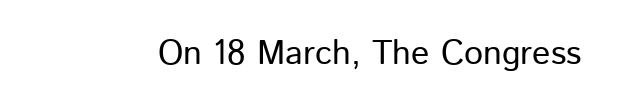
Look at the bottom of the vertical strokes: they stop flat, with no serifs. Just letters on the line, the space beneath them empty. A typesetter would call this proportional, since set widths differ per character. The lettering holds an erect, upright posture throughout. The horizontal fit of the characters is conventional and even.
